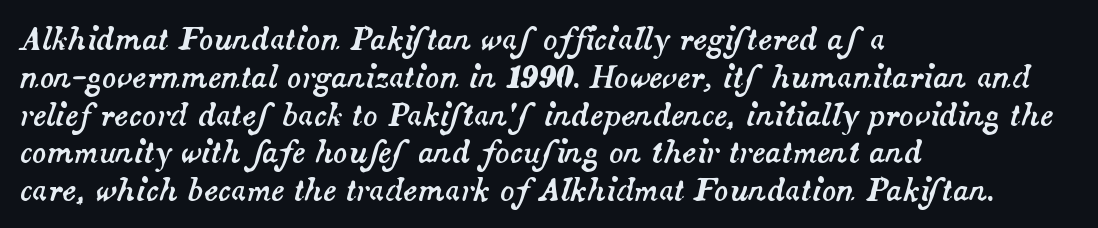
Leftover space on each line is placed entirely after the last word. The line texture is even and compact thanks to regular tracking. This block has exactly the height ordinary leading produces. There's an unmistakable incline to the writing here. Quick note: underline off.
